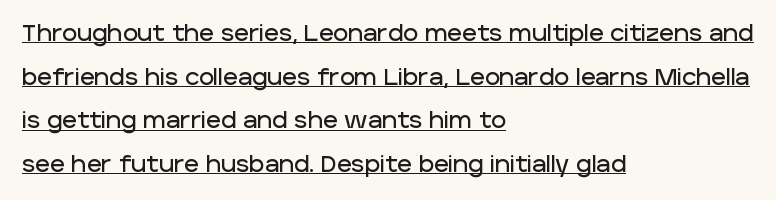
Q: Is the text italic (slanted)? A: No, it is upright.
Q: Is the text underlined? A: Yes.
Q: How is the paragraph aligned? A: Left-aligned.
Q: Is the spacing between letters normal or unusually wide? A: Normal.
Q: Is the spacing between lines tight, normal or loose? A: Loose.
